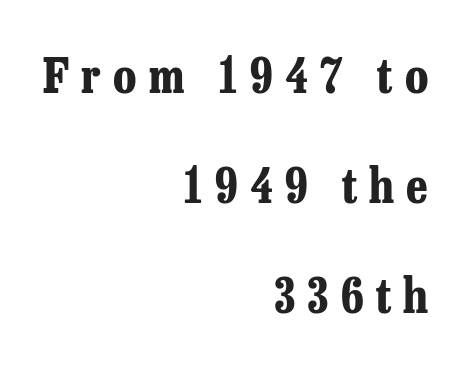
{"serif": "yes", "italic": "no", "bold": "yes", "weight": "bold", "width": "condensed", "stroke_contrast": "low", "x_height": "medium", "monospaced": "no", "underline": "no", "align": "right", "line_spacing": "loose", "line_spacing_ratio": 2.25, "letter_spacing": "wide", "letter_spacing_em": 0.25, "glyph_px": 49}
